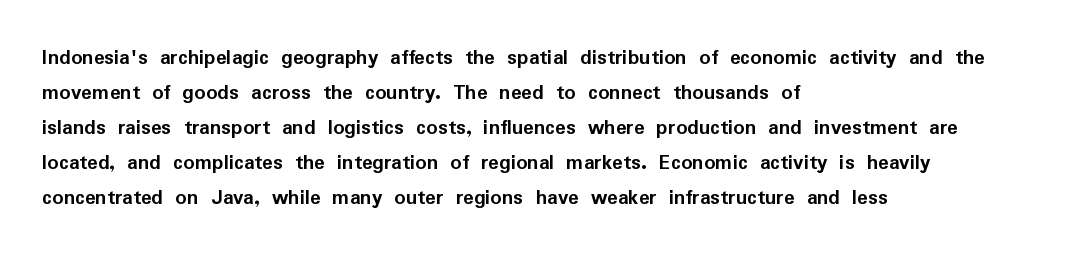
Horizontal bands of white between lines are of average thickness. The rendering keeps characters at their native spacing. Line beginnings align vertically; line endings do not. The font is running at its bold setting. No italicization has been applied; the sample stays upright.
